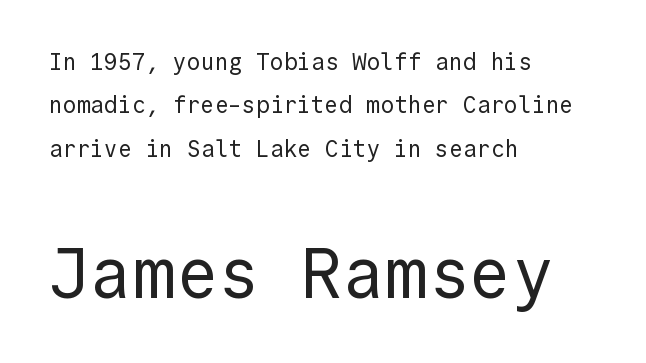
Q: Is the text bold? A: No.
Q: Is the text italic (slanted)? A: No, it is upright.
Q: Is the typeface a serif or a sans-serif typeface? A: Sans-serif.
Q: Is the text underlined? A: No.
Q: How is the paragraph aligned? A: Left-aligned.
Q: Is the spacing between letters normal or unusually wide? A: Normal.
Q: Which block of text is set in a larger size, the first (top) or the second (bottom)? A: The second (bottom) one.
Q: Width (condensed, normal, or wide)? A: Normal.
Q: x-height? A: Medium.
Q: Monospaced? A: Yes.
